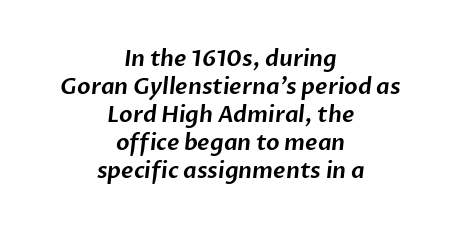
Compared with typical body copy, the letter spacing here is the same. Has an underline been added? It has not. The passage shown stacks its lines at a standard gap. Each line is balanced around a shared central axis.
